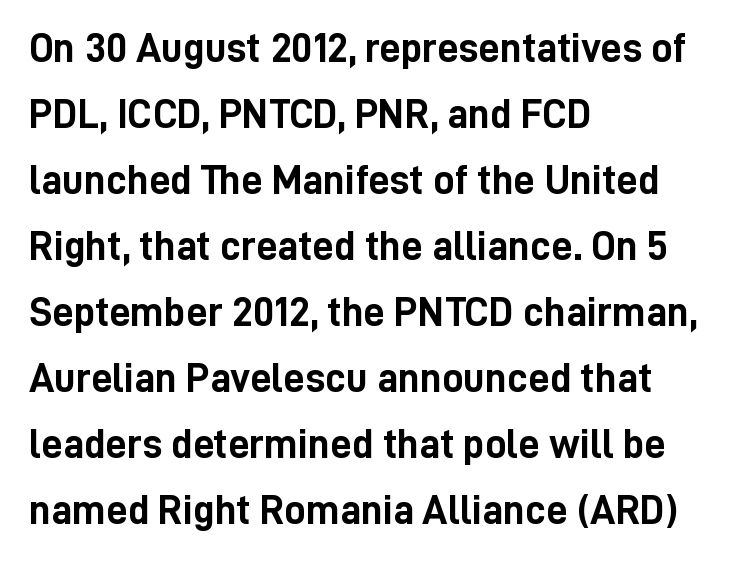
Q: Is the text bold? A: Yes.
Q: Is the text italic (slanted)? A: No, it is upright.
Q: Is the typeface a serif or a sans-serif typeface? A: Sans-serif.
Q: Is the text underlined? A: No.
Q: How is the paragraph aligned? A: Left-aligned.
Q: Is the spacing between letters normal or unusually wide? A: Normal.
Q: Is the spacing between lines tight, normal or loose? A: Normal.
Q: Width (condensed, normal, or wide)? A: Condensed.
Q: Stroke contrast? A: Low.
Q: x-height? A: Medium.
Q: Monospaced? A: No.
